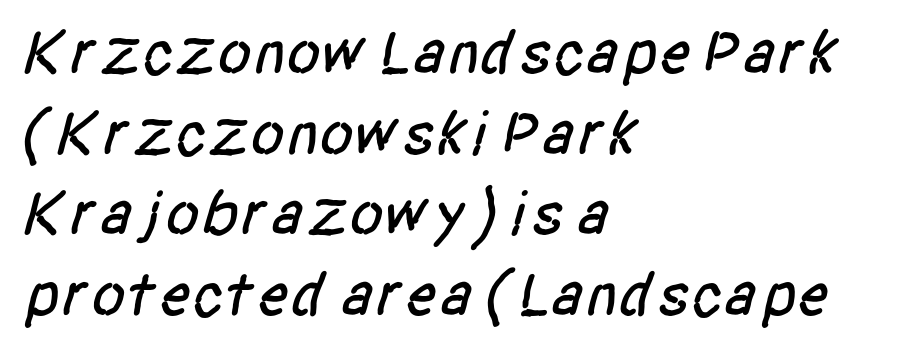
{"serif": "no", "width": "condensed", "stroke_contrast": "low", "x_height": "large", "monospaced": "no", "underline": "no", "align": "left", "line_spacing": "normal", "line_spacing_ratio": 1.28, "letter_spacing": "normal", "letter_spacing_em": 0.0, "glyph_px": 63}
